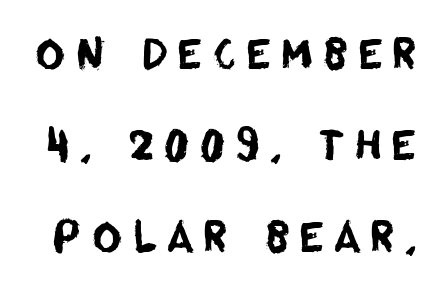
Q: Is the typeface a serif or a sans-serif typeface? A: Sans-serif.
Q: Is the text underlined? A: No.
Q: Is the spacing between letters normal or unusually wide? A: Unusually wide.
Q: Is the spacing between lines tight, normal or loose? A: Loose.
Q: Width (condensed, normal, or wide)? A: Normal.
Q: Stroke contrast? A: Low.
Q: x-height? A: Large.
Q: Monospaced? A: No.
